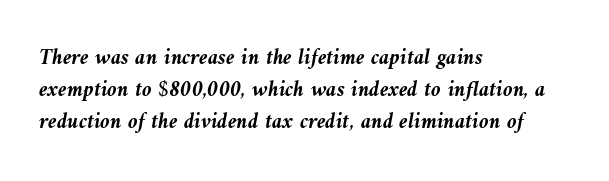
Q: Is the text bold? A: Yes.
Q: Is the text italic (slanted)? A: Yes, it leans left by about 10 degrees.
Q: Is the text underlined? A: No.
Q: How is the paragraph aligned? A: Left-aligned.
Q: Is the spacing between letters normal or unusually wide? A: Normal.
Q: Is the spacing between lines tight, normal or loose? A: Normal.
